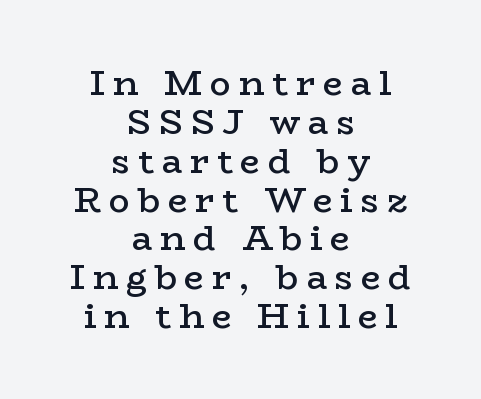
The image shows 35 px semibold, wide serif type, upright; set centered, tight line spacing (1.11x), unusually wide letter spacing (+0.22 em), not underlined; low stroke contrast and a medium x-height.
